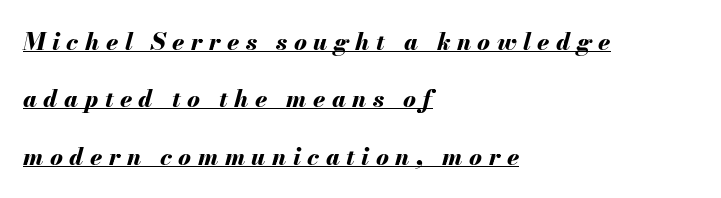
A great deal of white space separates one row of letters from the next. The passage shown has open, widely tracked lettering throughout. Looks like someone drew a line under every word here. The passage is arranged the way most books set body copy — flush left. Does the weight exceed regular? Yes, all the way to bold.
